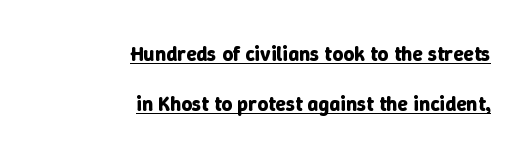
{"italic": "no", "bold": "yes", "underline": "yes", "align": "right", "line_spacing": "loose", "line_spacing_ratio": 2.38, "letter_spacing": "normal", "letter_spacing_em": 0.0, "glyph_px": 21}
